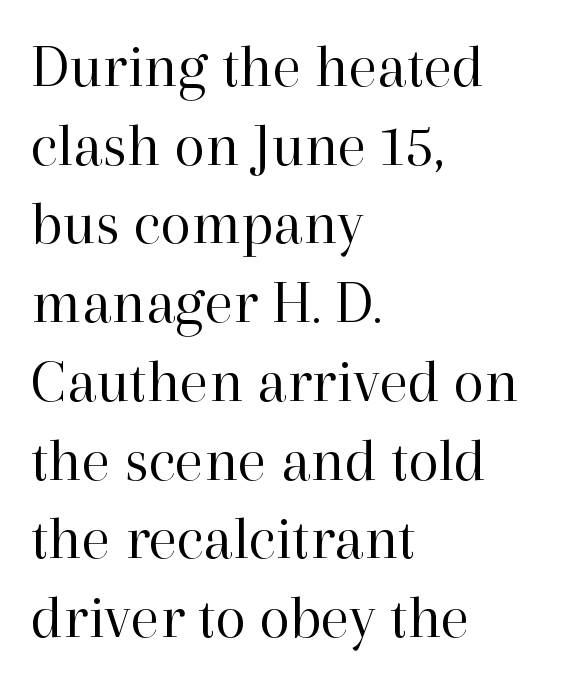
Q: Is the text bold? A: No.
Q: Is the text italic (slanted)? A: No, it is upright.
Q: Is the typeface a serif or a sans-serif typeface? A: Serif.
Q: Is the text underlined? A: No.
Q: How is the paragraph aligned? A: Left-aligned.
Q: Is the spacing between letters normal or unusually wide? A: Normal.
Q: Is the spacing between lines tight, normal or loose? A: Normal.
Q: Width (condensed, normal, or wide)? A: Normal.
Q: Stroke contrast? A: High.
Q: x-height? A: Medium.
Q: Monospaced? A: No.
